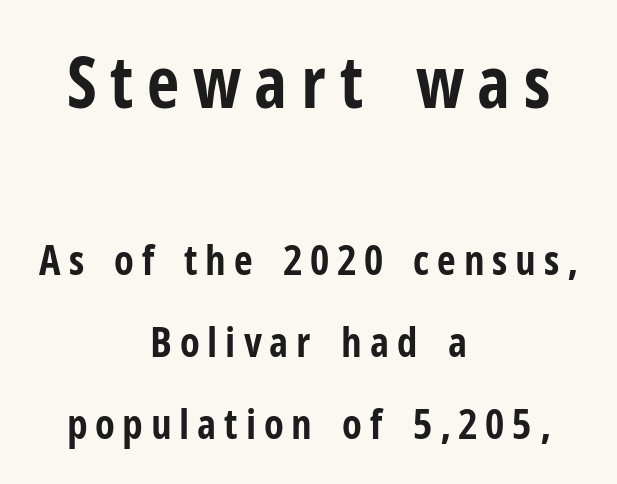
Q: Is the text bold? A: Yes.
Q: Is the text italic (slanted)? A: No, it is upright.
Q: Is the typeface a serif or a sans-serif typeface? A: Sans-serif.
Q: Is the text underlined? A: No.
Q: How is the paragraph aligned? A: Centered.
Q: Is the spacing between lines tight, normal or loose? A: Loose.
Q: Which block of text is set in a larger size, the first (top) or the second (bottom)? A: The first (top) one.
Q: Width (condensed, normal, or wide)? A: Condensed.
Q: Stroke contrast? A: Low.
Q: x-height? A: Medium.
Q: Monospaced? A: No.
